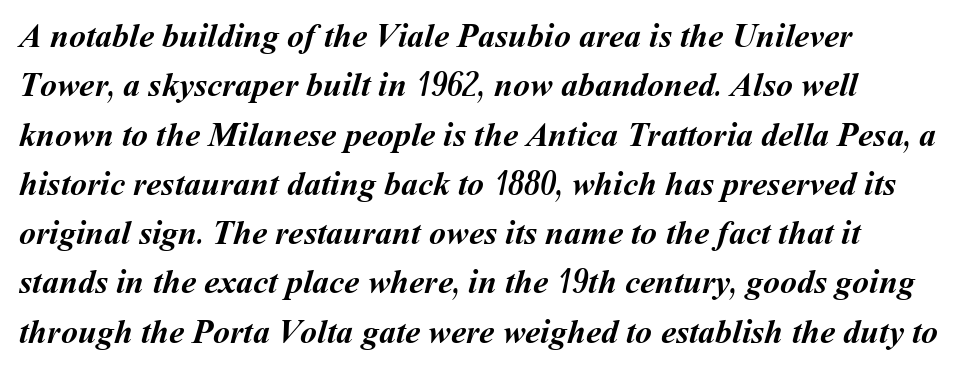
Glyph-to-glyph distance matches everyday printed text. Stroke thickness is high; the sample reads as a true bold. Character widths vary here, with narrow letters taking less room than wide ones. Reading down the column, the eye jumps a familiar distance to each next line. Descenders hang freely into open space.
